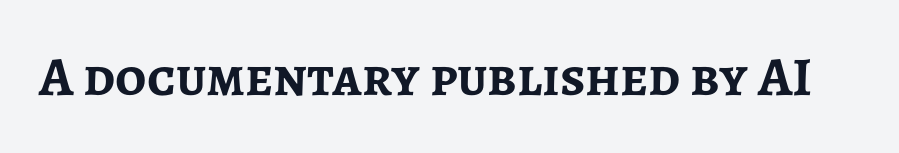
The image shows 55 px semibold sans-serif type, upright; set normal letter spacing, not underlined; low stroke contrast and a medium x-height.
